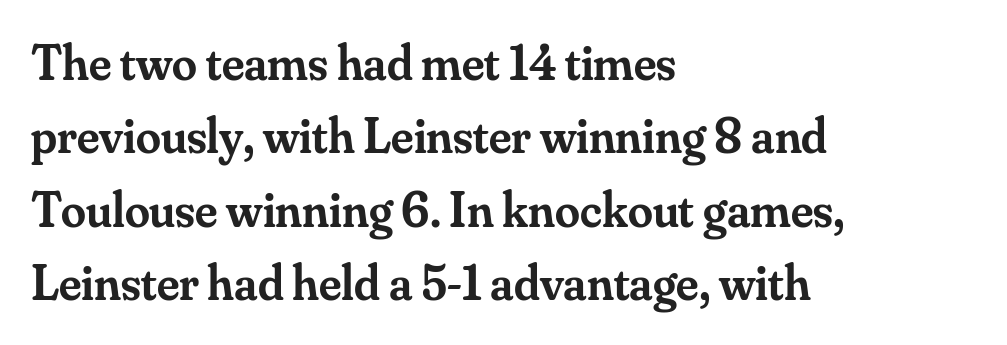
The image shows 50 px semibold serif type, upright; set left-aligned, normal line spacing (1.47x), normal letter spacing, not underlined; medium stroke contrast and a small x-height.
